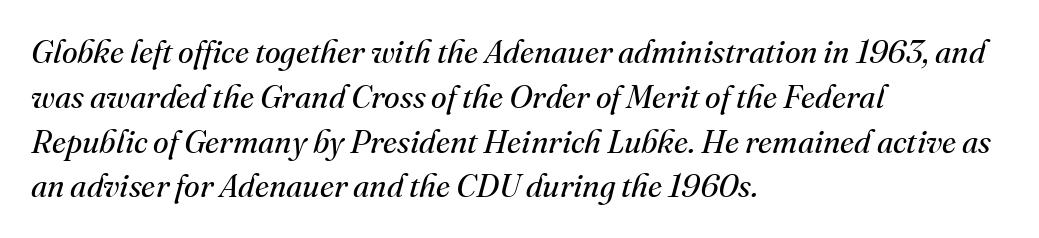
The image shows 32 px regular-weight serif type, italic (leaning right); set left-aligned, normal line spacing (1.4x), normal letter spacing, not underlined; medium stroke contrast and a small x-height.
